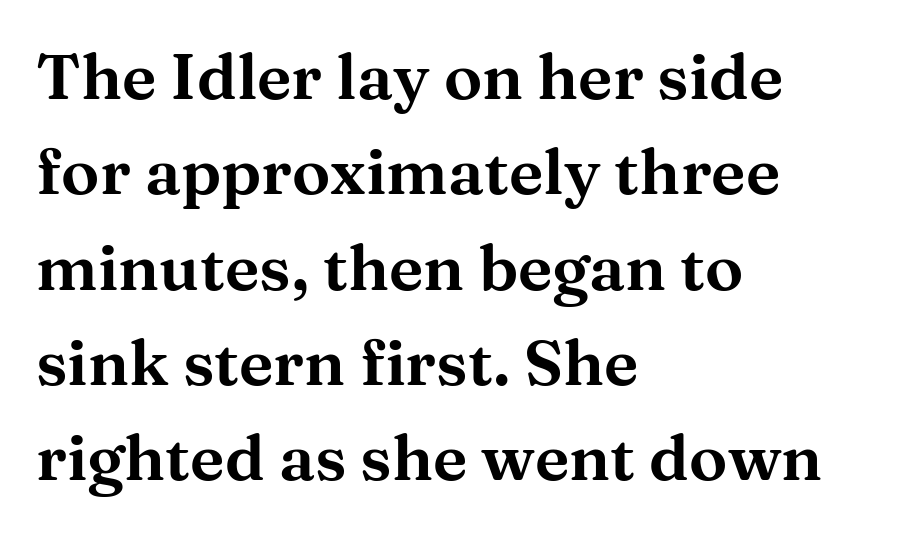
Honestly, the row spacing looks completely unremarkable. Little horizontal feet cap the strokes, marking this as serif type. The axis of the letterforms is exactly vertical. A classic flush-left, rag-right setting is used for this passage.
